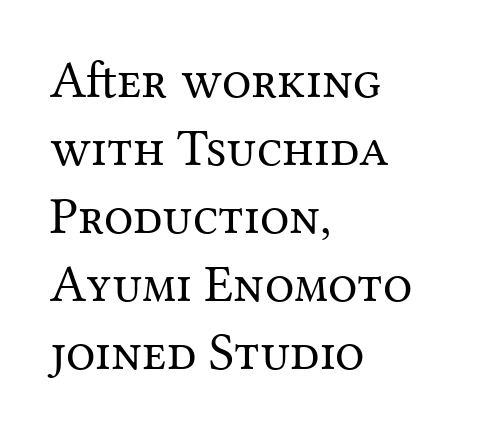
Q: Is the text bold? A: No.
Q: Is the text italic (slanted)? A: No, it is upright.
Q: Is the typeface a serif or a sans-serif typeface? A: Serif.
Q: Is the text underlined? A: No.
Q: How is the paragraph aligned? A: Left-aligned.
Q: Is the spacing between letters normal or unusually wide? A: Normal.
Q: Is the spacing between lines tight, normal or loose? A: Normal.
Q: Width (condensed, normal, or wide)? A: Normal.
Q: Stroke contrast? A: Medium.
Q: x-height? A: Medium.
Q: Monospaced? A: No.
